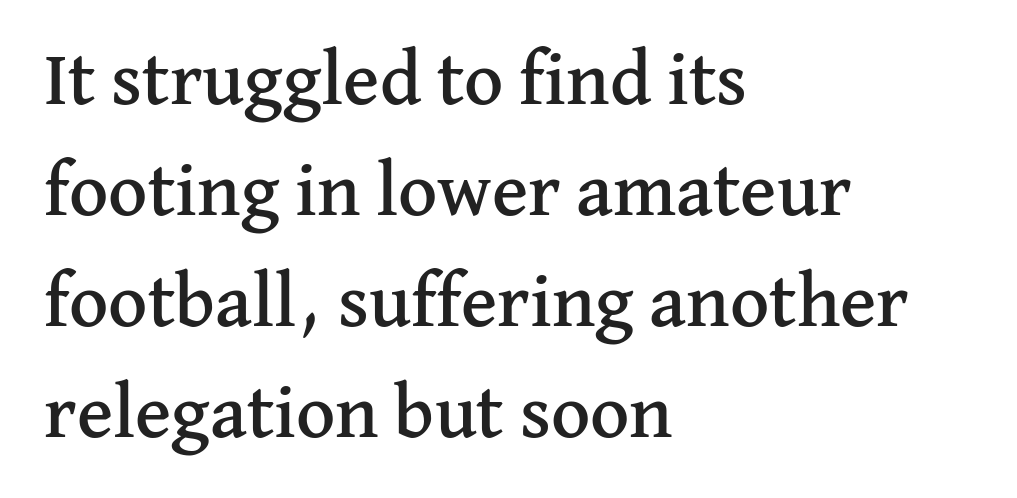
{"serif": "yes", "italic": "no", "width": "normal", "stroke_contrast": "medium", "x_height": "medium", "monospaced": "no", "underline": "no", "align": "left", "line_spacing": "normal", "line_spacing_ratio": 1.46, "letter_spacing": "normal", "letter_spacing_em": 0.0, "glyph_px": 76}
